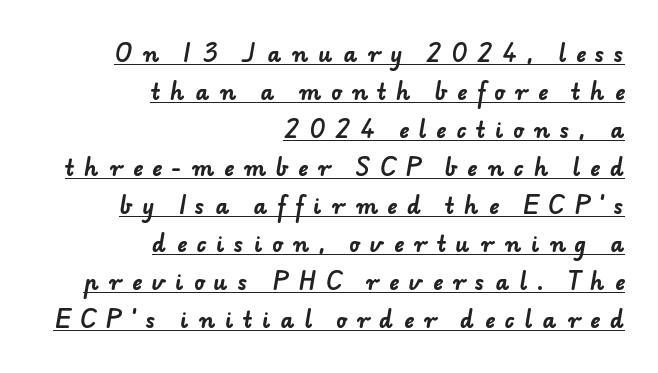
The image shows 21 px bold type; set right-aligned, line spacing 1.81x, unusually wide letter spacing (+0.48 em), underlined.
